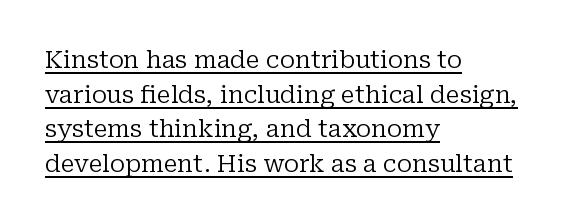
Does the leading feel generous? No, just average. This sample uses plain, unmodified letter spacing. The cut favours lightness, reaching ordinary text weight at its darkest. Line beginnings align vertically; line endings do not. Posture: upright roman.
